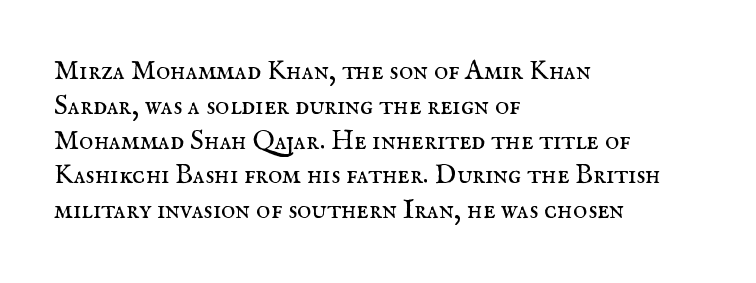
The image shows 27 px text type, upright; set left-aligned, normal line spacing (1.29x), normal letter spacing, not underlined.
